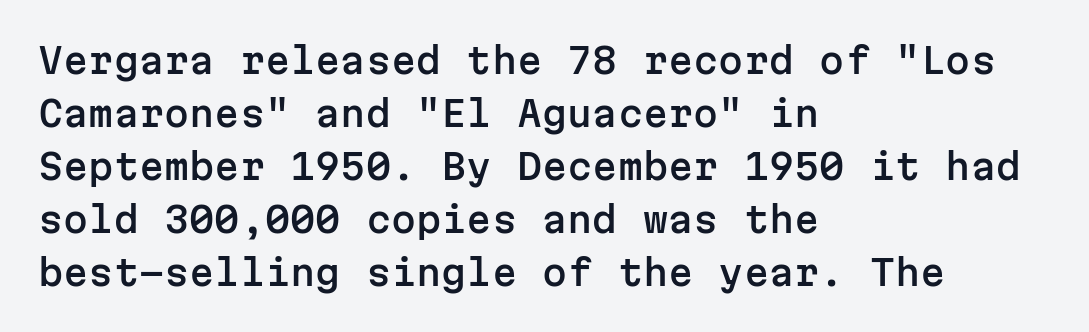
{"serif": "no", "italic": "no", "width": "normal", "stroke_contrast": "low", "x_height": "medium", "monospaced": "yes", "underline": "no", "align": "left", "line_spacing": "normal", "line_spacing_ratio": 1.47, "letter_spacing": "normal", "letter_spacing_em": 0.0, "glyph_px": 36}
